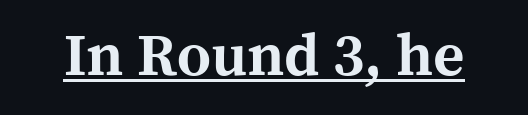
Q: Is the text bold? A: Yes.
Q: Is the text italic (slanted)? A: No, it is upright.
Q: Is the typeface a serif or a sans-serif typeface? A: Serif.
Q: Is the text underlined? A: Yes.
Q: Is the spacing between letters normal or unusually wide? A: Normal.
Q: Width (condensed, normal, or wide)? A: Normal.
Q: x-height? A: Medium.
Q: Monospaced? A: No.
